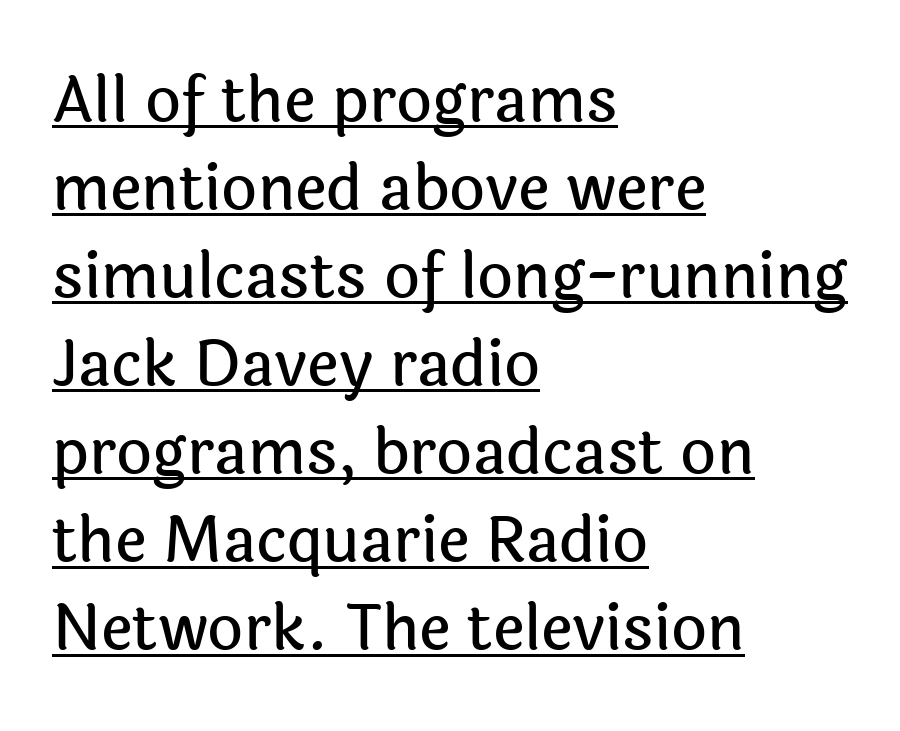
{"serif": "no", "italic": "no", "width": "normal", "x_height": "medium", "monospaced": "no", "underline": "yes", "align": "left", "line_spacing": "normal", "line_spacing_ratio": 1.42, "letter_spacing": "normal", "letter_spacing_em": 0.0, "glyph_px": 62}
